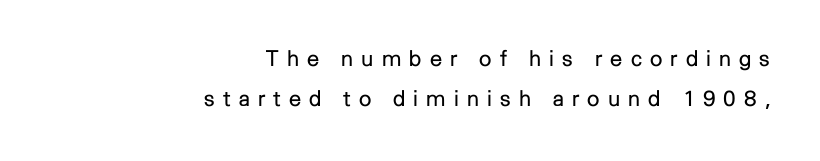
The image shows 22 px text type, upright; set right-aligned, line spacing 1.81x, unusually wide letter spacing (+0.37 em), not underlined.
